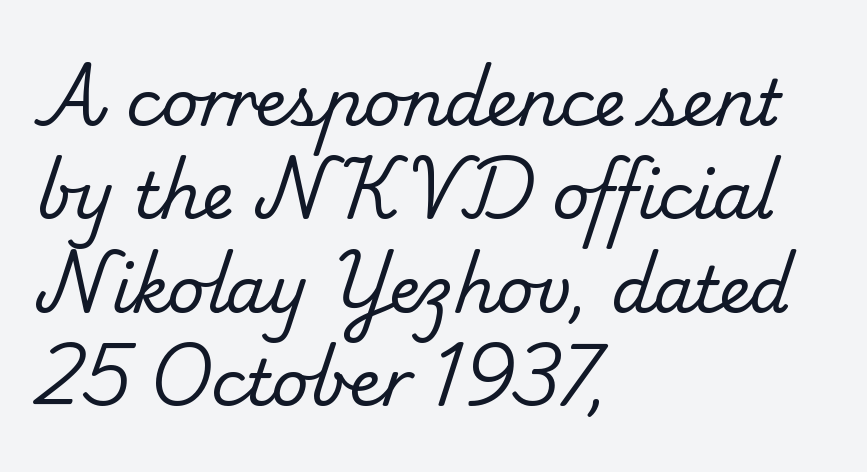
Varying glyph widths throughout — classic text-font behaviour. Vertically, the passage feels balanced, rows spaced as you'd expect. This rendering uses left alignment, leaving the right contour irregular. The gap between lines stays unmarked.
